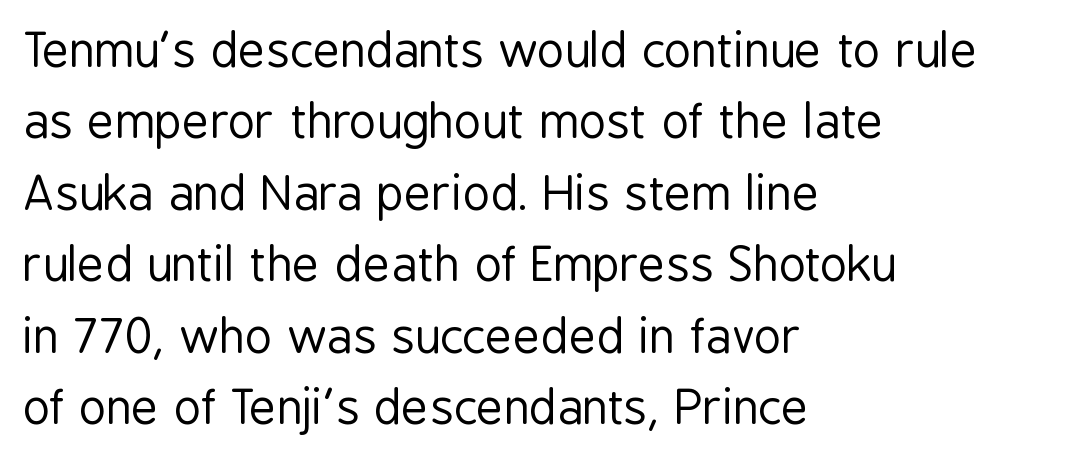
Decoration check: the copy has no underline. The gaps between neighbouring characters are ordinary and unremarkable. Tall strokes in this sample are plumb rather than angled. Do the characters align in a grid? No, the font is proportional. Which margin do the lines hug? The left one — the right edge is uneven. Notice how descenders clear the ascenders below comfortably — that's standard leading.
